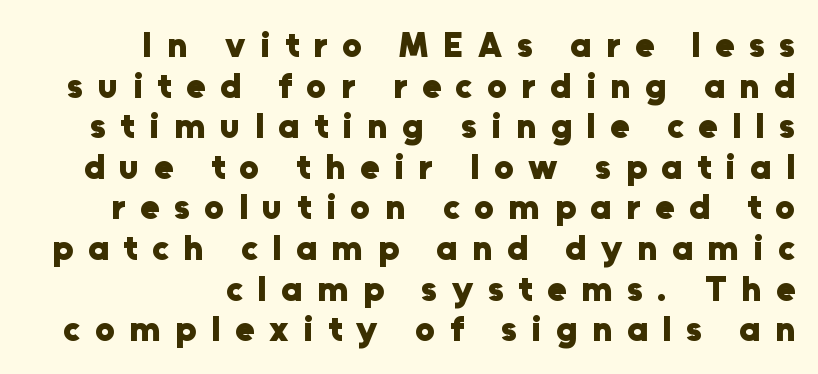
Plenty of ink on the page — the face is bold. This rendering employs a face without finishing strokes, i.e., a sans-serif. Is this a fixed-width face? No — the glyphs have proportional, varying widths. Characters follow at a spacing far wider than the type designer built in.
